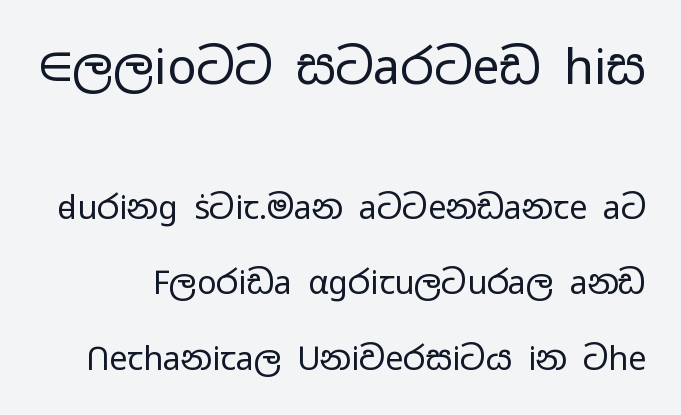
The image shows 48 px regular-weight, wide sans-serif type, upright; set loose line spacing (2.35x), normal letter spacing, not underlined; the first (top) block is 1.5x larger; low stroke contrast and a medium x-height.
